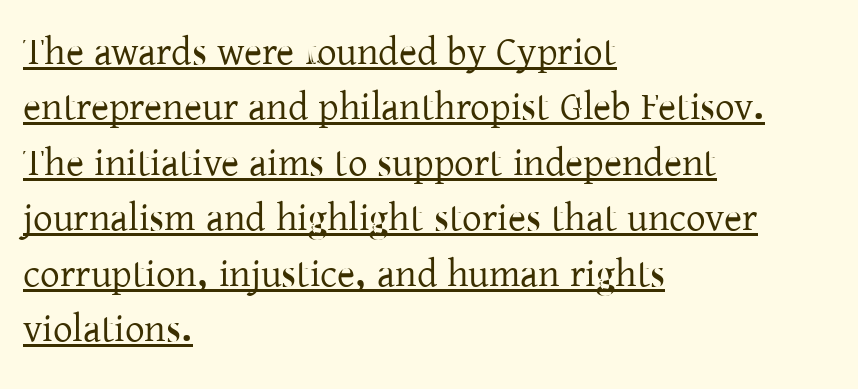
The font family rendered here belongs to the serif group. The passage shown is typed in a proportional face where columns would drift. The passage is arranged the way most books set body copy — flush left. A normal amount of white space separates one row of letters from the next.
